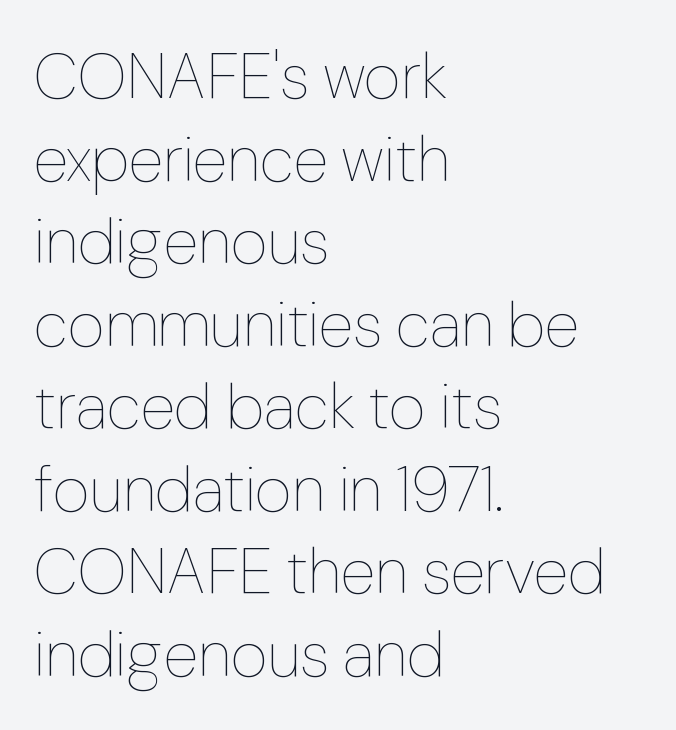
{"italic": "no", "bold": "no", "weight": "thin", "width": "normal", "stroke_contrast": "low", "x_height": "medium", "monospaced": "no", "underline": "no", "align": "left", "line_spacing": "normal", "line_spacing_ratio": 1.29, "letter_spacing": "normal", "letter_spacing_em": 0.0, "glyph_px": 64}
